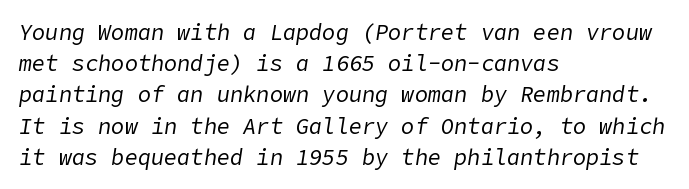
Q: Is the text bold? A: No.
Q: Is the text italic (slanted)? A: Yes, it leans right by about 9 degrees.
Q: Is the text underlined? A: No.
Q: How is the paragraph aligned? A: Left-aligned.
Q: Is the spacing between letters normal or unusually wide? A: Normal.
Q: Is the spacing between lines tight, normal or loose? A: Normal.
